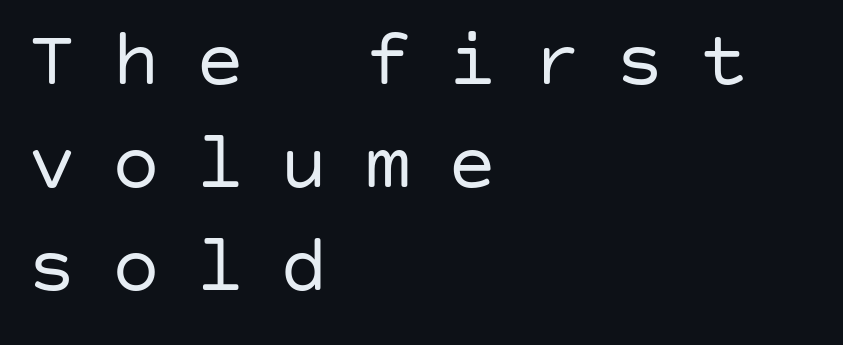
Unbolded letterforms with no extra heft. Nothing sits at the stroke ends, so this counts as sans-serif. Posture: vertical. Letters rest on an invisible, unmarked baseline. The rendering uses a moderate line-height, typical for paragraphs. This rendering widens character spacing well past its baseline value.
